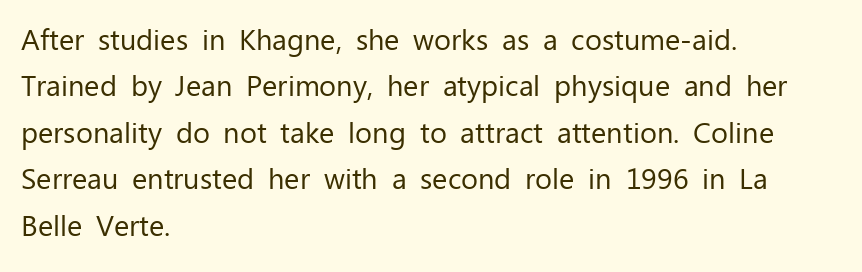
Note: no serifs on the glyphs. Each word holds together tightly as a unit, with standard inter-letter gaps. Casual observation: everything's shoved over to the left. Ordinary non-slanted type is in use. Spacing verdict: proportional, widths tailored to each character. The zone under the glyphs is completely vacant.
